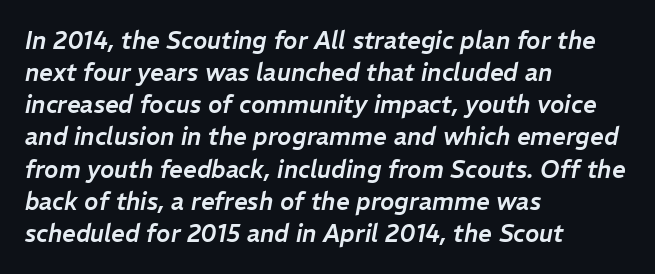
The image shows 24 px text type, italic (leaning right); set left-aligned, normal line spacing (1.34x), normal letter spacing, not underlined.
